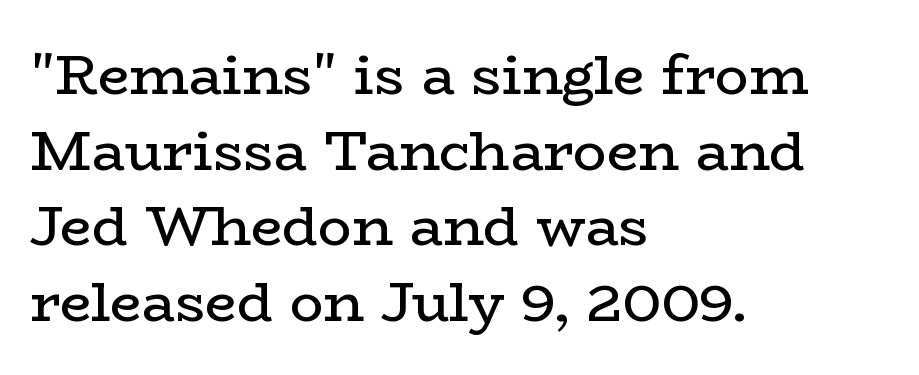
Typographically, this falls in the serif category. The letters advance in unequal steps, a hallmark of proportional type. A clean baseline with only descenders dipping below it. Students, observe: this is what conventionally led text looks like. All the whitespace from short lines collects on the right.
